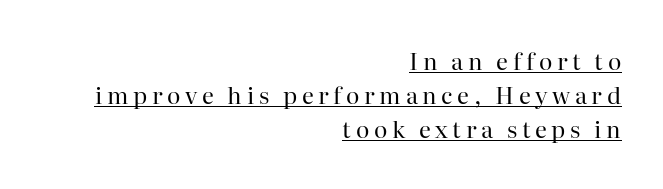
Q: Is the text bold? A: No.
Q: Is the text italic (slanted)? A: No, it is upright.
Q: Is the text underlined? A: Yes.
Q: How is the paragraph aligned? A: Right-aligned.
Q: Is the spacing between letters normal or unusually wide? A: Unusually wide.
Q: Is the spacing between lines tight, normal or loose? A: Normal.
